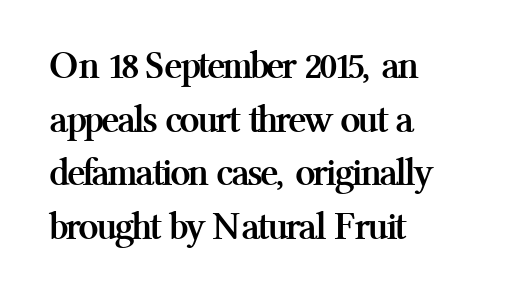
The image shows 40 px semibold serif type, upright; set left-aligned, normal line spacing (1.34x), normal letter spacing, not underlined; medium stroke contrast and a medium x-height.
